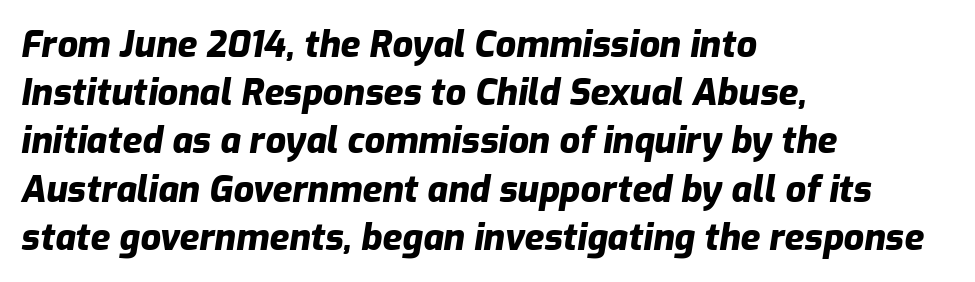
The image shows 36 px heavy type, italic (leaning right); set left-aligned, normal line spacing (1.34x), normal letter spacing, not underlined; low stroke contrast and a medium x-height.
